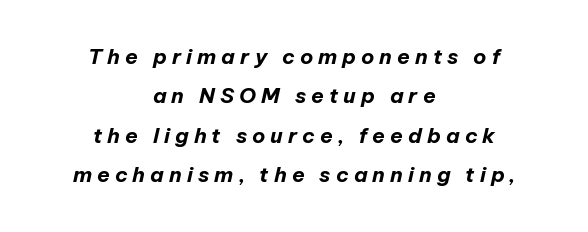
The image shows 21 px bold type, italic (leaning right); set centered, line spacing 1.88x, unusually wide letter spacing (+0.24 em), not underlined.
